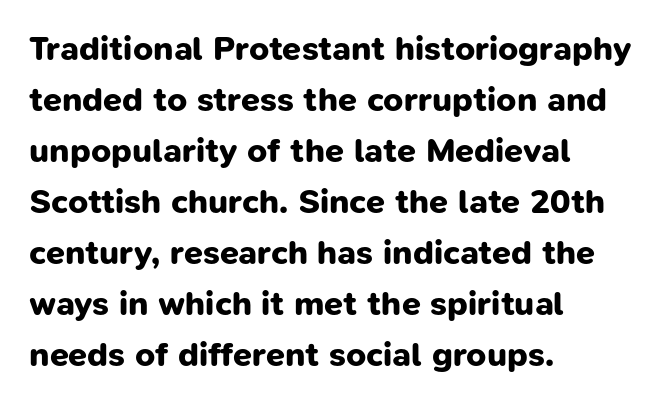
The paragraph has a hard left edge and a soft right edge. No extra tracking has been applied to these lines. This rendering features lettering with no underline. Does the leading feel generous? No, just average.
